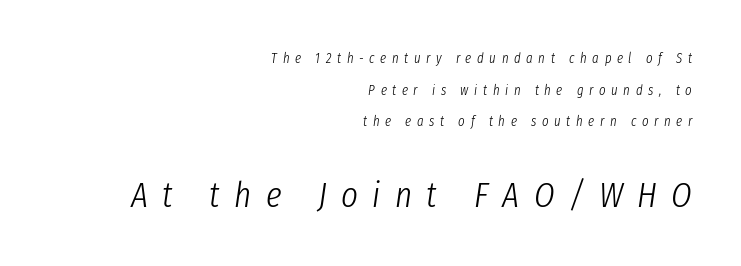
{"italic": "yes", "lean": "right", "slant_degrees": 8, "bold": "no", "weight": "light", "width": "condensed", "stroke_contrast": "low", "x_height": "medium", "monospaced": "no", "underline": "no", "align": "right", "line_spacing": "loose", "line_spacing_ratio": 2.26, "letter_spacing": "wide", "letter_spacing_em": 0.4, "larger_block": "second", "size_ratio": 2.57, "glyph_px": 36}
